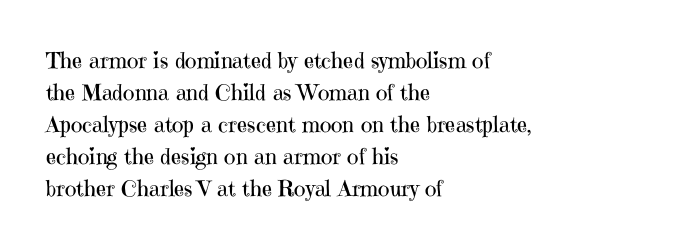
{"italic": "no", "bold": "no", "underline": "no", "align": "left", "line_spacing": "normal", "line_spacing_ratio": 1.46, "letter_spacing": "normal", "letter_spacing_em": 0.0, "glyph_px": 22}
